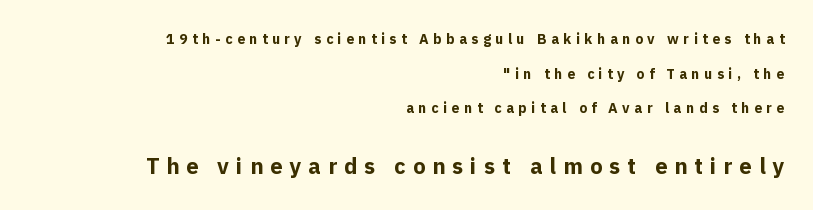
{"italic": "no", "bold": "yes", "underline": "no", "align": "right", "line_spacing": "loose", "line_spacing_ratio": 2.48, "letter_spacing": "wide", "letter_spacing_em": 0.32, "larger_block": "second", "size_ratio": 1.57, "glyph_px": 22}
